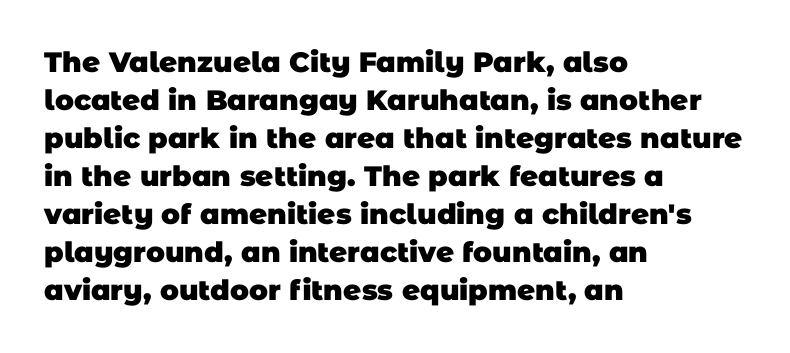
The text block is weighted toward the left margin, trailing off unevenly rightward. Students, this is bold: see how much ink each stroke carries. The characters display no serif detailing; their extremities are plain. These lines sit exactly where default settings would place them.
